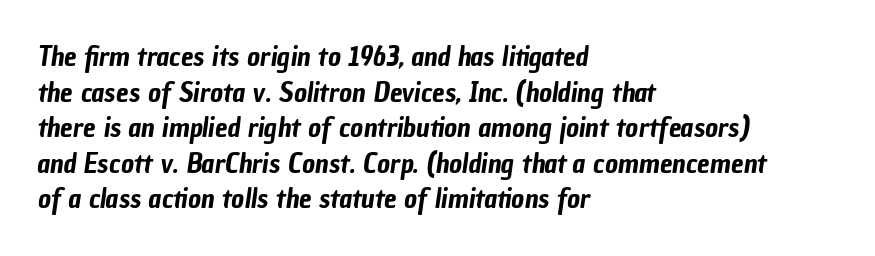
{"serif": "no", "width": "condensed", "stroke_contrast": "low", "x_height": "medium", "monospaced": "no", "underline": "no", "align": "left", "line_spacing": "normal", "line_spacing_ratio": 1.27, "letter_spacing": "normal", "letter_spacing_em": 0.0, "glyph_px": 28}
